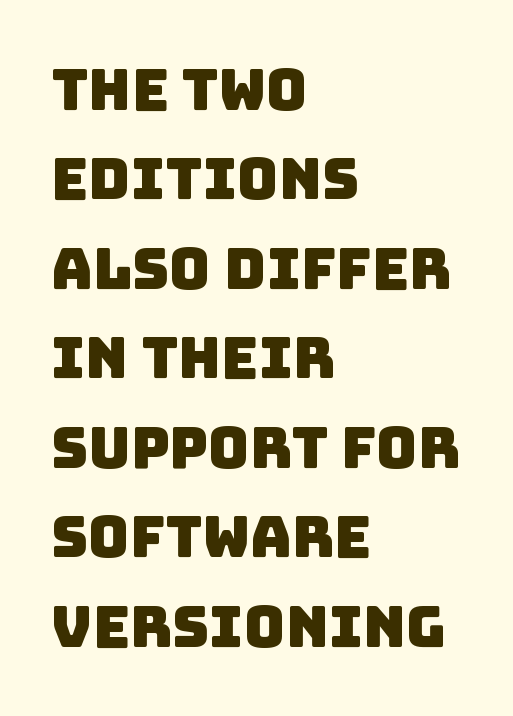
Glyph-to-glyph distance matches everyday printed text. Casual observation: everything's shoved over to the left. Whoever set this chose a conventional vertical rhythm. In terms of letterform style, serifs are entirely absent. These lines are rendered in a variable-pitch font.
